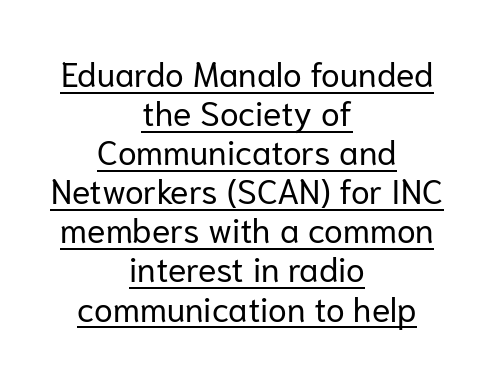
{"serif": "no", "italic": "no", "bold": "no", "weight": "regular", "width": "normal", "stroke_contrast": "low", "x_height": "medium", "monospaced": "no", "underline": "yes", "align": "center", "line_spacing": "tight", "line_spacing_ratio": 1.15, "letter_spacing": "normal", "letter_spacing_em": 0.0, "glyph_px": 34}
